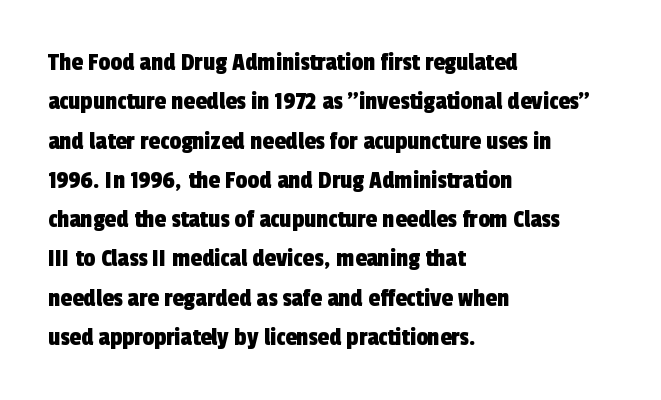
{"underline": "no", "align": "left", "line_spacing": "normal", "line_spacing_ratio": 1.51, "letter_spacing": "normal", "letter_spacing_em": 0.0, "glyph_px": 26}
